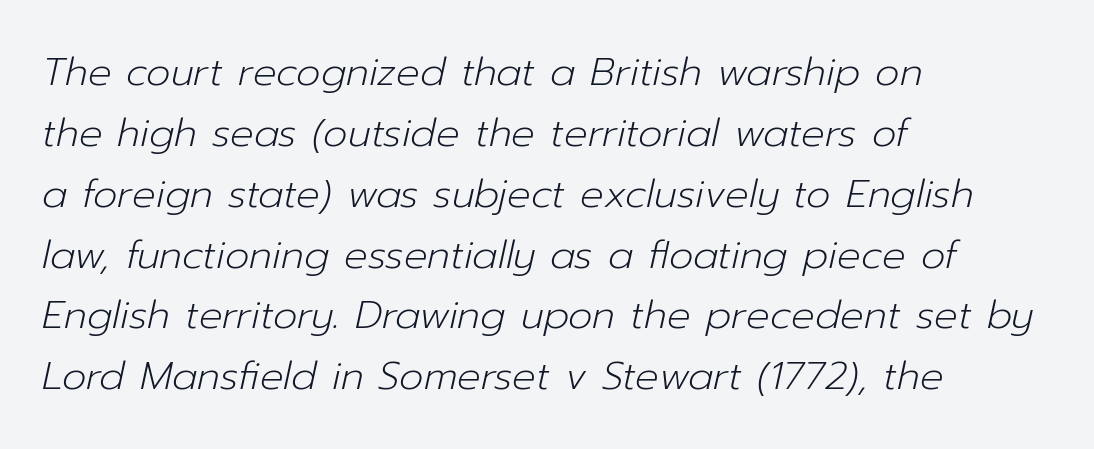
{"italic": "yes", "lean": "right", "slant_degrees": 12, "bold": "no", "weight": "light", "width": "normal", "stroke_contrast": "low", "x_height": "medium", "monospaced": "no", "underline": "no", "align": "left", "line_spacing": "normal", "line_spacing_ratio": 1.56, "letter_spacing": "normal", "letter_spacing_em": 0.0, "glyph_px": 39}
